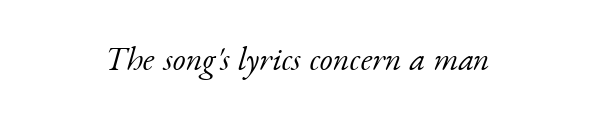
The image shows 33 px light serif type, italic (leaning right); set normal letter spacing, not underlined; low stroke contrast and a small x-height.
